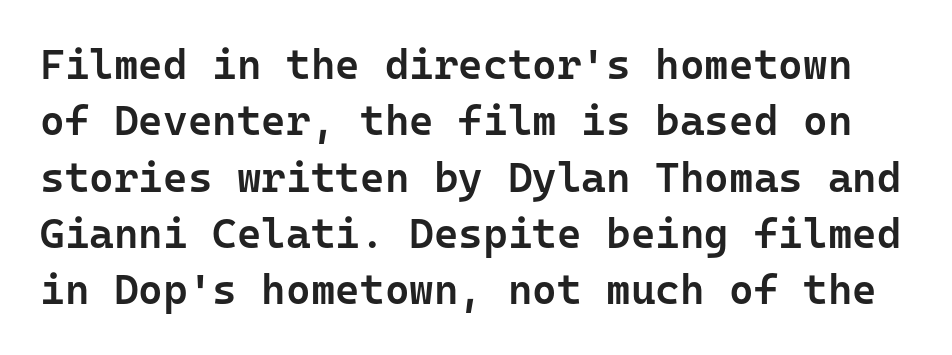
Q: Is the text bold? A: Semi-bold.
Q: Is the text italic (slanted)? A: No, it is upright.
Q: Is the typeface a serif or a sans-serif typeface? A: Sans-serif.
Q: Is the text underlined? A: No.
Q: Is the spacing between letters normal or unusually wide? A: Normal.
Q: Is the spacing between lines tight, normal or loose? A: Normal.
Q: Width (condensed, normal, or wide)? A: Normal.
Q: Stroke contrast? A: Low.
Q: x-height? A: Medium.
Q: Monospaced? A: Yes.
